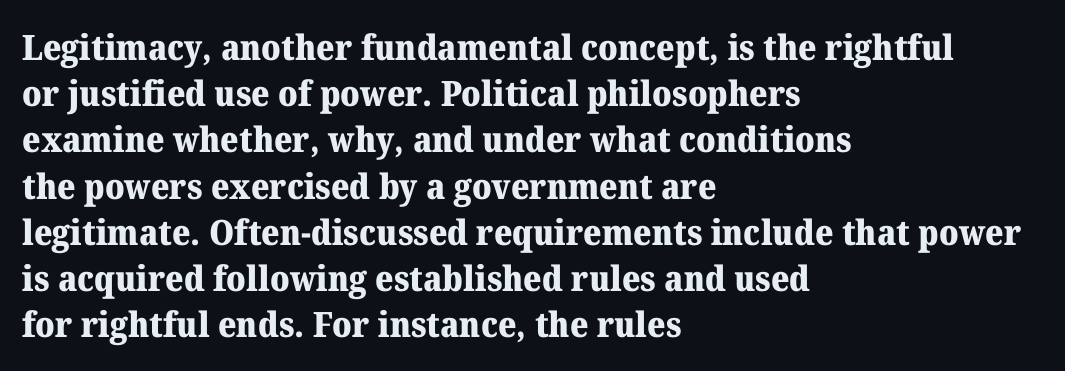
{"serif": "yes", "italic": "no", "bold": "yes", "weight": "heavy", "width": "normal", "stroke_contrast": "medium", "x_height": "medium", "monospaced": "no", "underline": "no", "align": "left", "line_spacing": "normal", "line_spacing_ratio": 1.32, "letter_spacing": "normal", "letter_spacing_em": 0.0, "glyph_px": 35}
